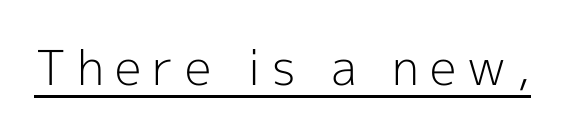
{"serif": "no", "italic": "no", "bold": "no", "weight": "light", "width": "normal", "x_height": "medium", "monospaced": "no", "underline": "yes", "letter_spacing": "wide", "letter_spacing_em": 0.23, "glyph_px": 48}
